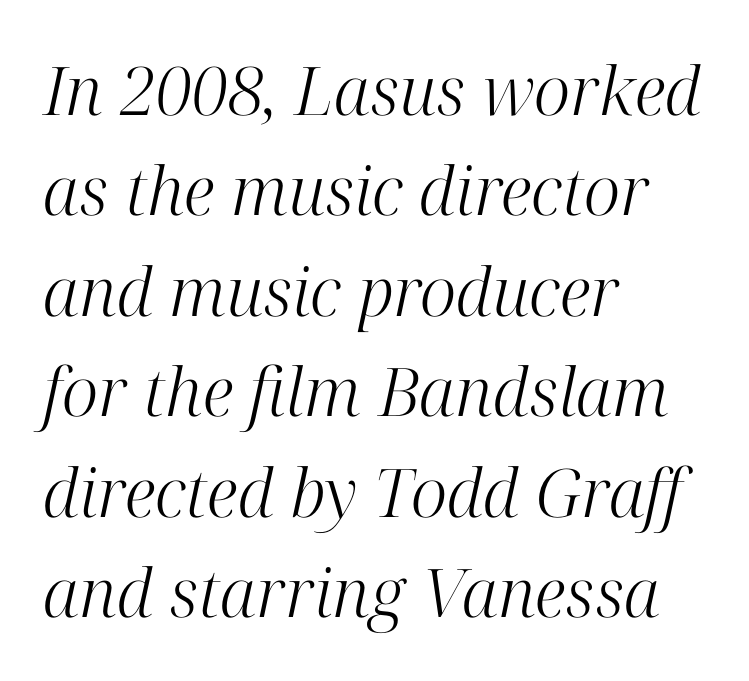
{"serif": "yes", "italic": "yes", "lean": "right", "slant_degrees": 12, "bold": "no", "weight": "light", "width": "normal", "stroke_contrast": "high", "x_height": "medium", "monospaced": "no", "underline": "no", "align": "left", "line_spacing": "normal", "line_spacing_ratio": 1.5, "letter_spacing": "normal", "letter_spacing_em": 0.0, "glyph_px": 67}
